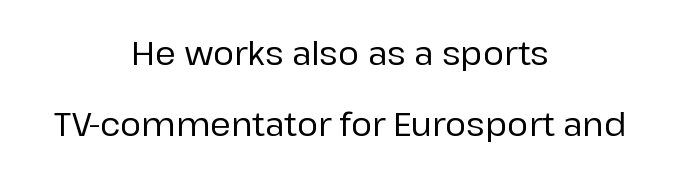
{"serif": "no", "italic": "no", "width": "normal", "stroke_contrast": "low", "x_height": "medium", "monospaced": "no", "underline": "no", "align": "center", "line_spacing": "loose", "line_spacing_ratio": 2.22, "letter_spacing": "normal", "letter_spacing_em": 0.0, "glyph_px": 32}
